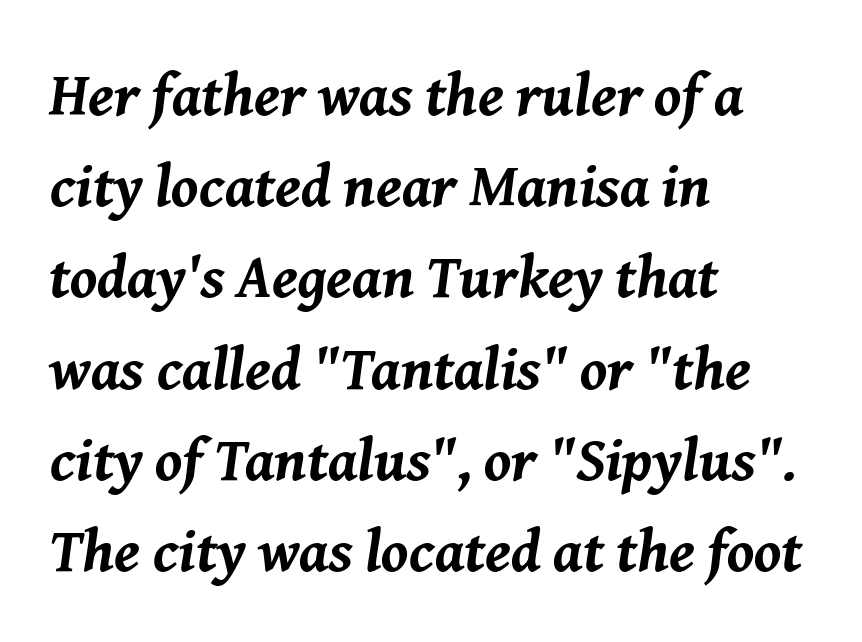
Q: Is the text bold? A: Yes.
Q: Is the text italic (slanted)? A: Yes, it leans right by about 8 degrees.
Q: Is the text underlined? A: No.
Q: How is the paragraph aligned? A: Left-aligned.
Q: Is the spacing between letters normal or unusually wide? A: Normal.
Q: Is the spacing between lines tight, normal or loose? A: Normal.
Q: Width (condensed, normal, or wide)? A: Normal.
Q: Stroke contrast? A: Medium.
Q: x-height? A: Medium.
Q: Monospaced? A: No.
